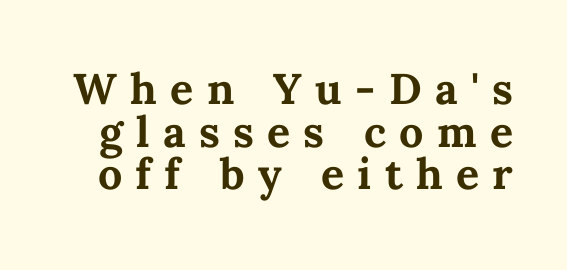
{"italic": "no", "bold": "yes", "weight": "bold", "width": "normal", "stroke_contrast": "medium", "x_height": "medium", "monospaced": "no", "underline": "no", "line_spacing": "tight", "line_spacing_ratio": 0.99, "letter_spacing": "wide", "letter_spacing_em": 0.31, "glyph_px": 43}
